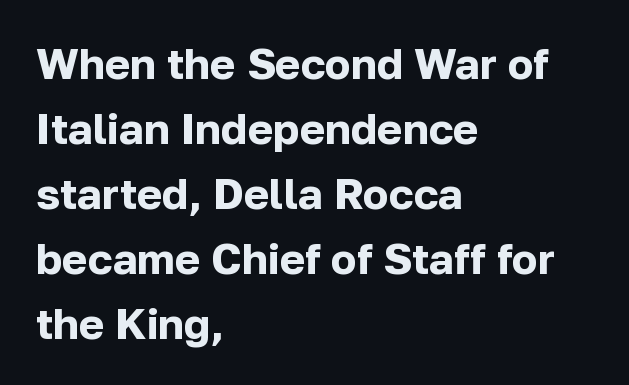
The image shows 43 px bold sans-serif type, upright; set left-aligned, normal line spacing (1.51x), normal letter spacing, not underlined; low stroke contrast and a medium x-height.
